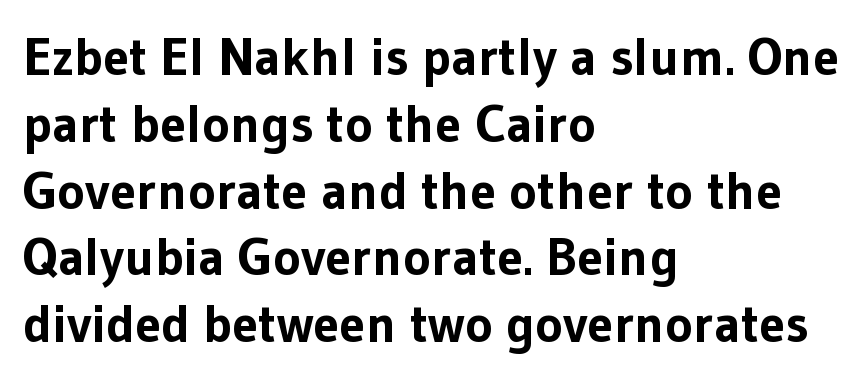
If you drew a ruler down the left edge, every line would touch it. The designer went with a sans here, leaving each stem footless. Plenty of ink on the page — the face is bold. Descender tails drop into unmarked territory. Do the characters align in a grid? No, the font is proportional.
